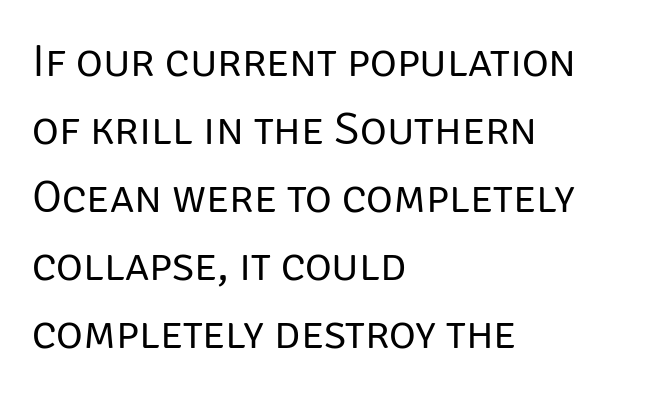
The image shows 46 px regular-weight sans-serif type, upright; set left-aligned, normal line spacing (1.48x), normal letter spacing, not underlined; low stroke contrast and a large x-height.
